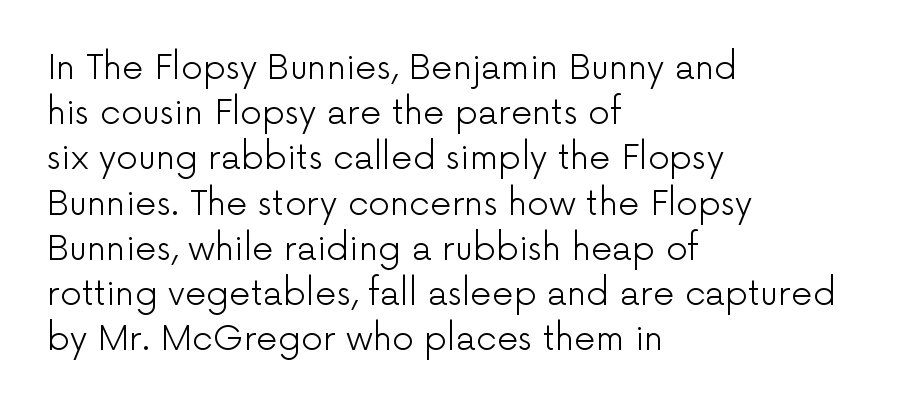
Q: Is the text bold? A: No.
Q: Is the text italic (slanted)? A: No, it is upright.
Q: Is the typeface a serif or a sans-serif typeface? A: Sans-serif.
Q: Is the text underlined? A: No.
Q: How is the paragraph aligned? A: Left-aligned.
Q: Is the spacing between letters normal or unusually wide? A: Normal.
Q: Is the spacing between lines tight, normal or loose? A: Normal.
Q: Width (condensed, normal, or wide)? A: Normal.
Q: Stroke contrast? A: Low.
Q: x-height? A: Medium.
Q: Monospaced? A: No.
